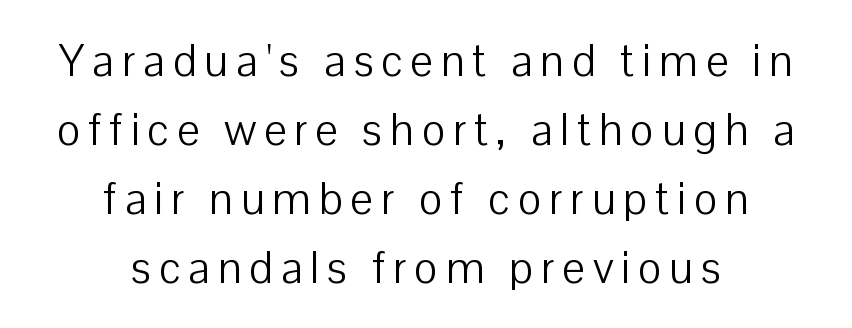
Casual observation: everything's sitting right in the middle. Every character sits straight up, as roman type does. A bare baseline throughout the passage. The cut favours lightness, reaching ordinary text weight at its darkest. Compared with typical paragraphs, the rows here are spaced about the same.
